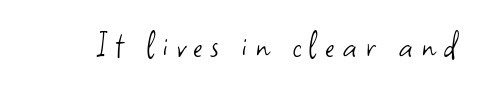
A typesetter would call this heavily tracked-out type. Unmarked baselines from the first word to the last. The rendering uses natural spacing where letterforms have individual widths. Classification — sans serif.
